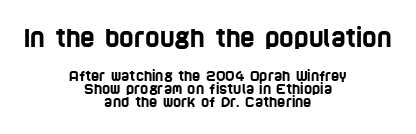
Note: larger setting up top, smaller setting below. The vertical gap from one line to the next is small. Teacher's note: observe the equal gaps on both sides — that is centered alignment. A bare baseline throughout the passage. Nothing unusual about the tracking: characters are spaced as the font intends.
